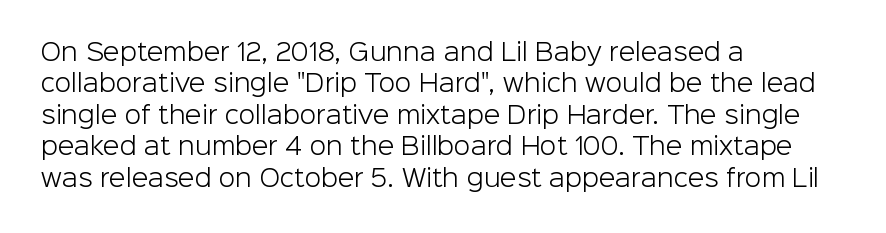
{"italic": "no", "bold": "no", "underline": "no", "align": "left", "line_spacing": "normal", "line_spacing_ratio": 1.31, "letter_spacing": "normal", "letter_spacing_em": 0.0, "glyph_px": 24}
